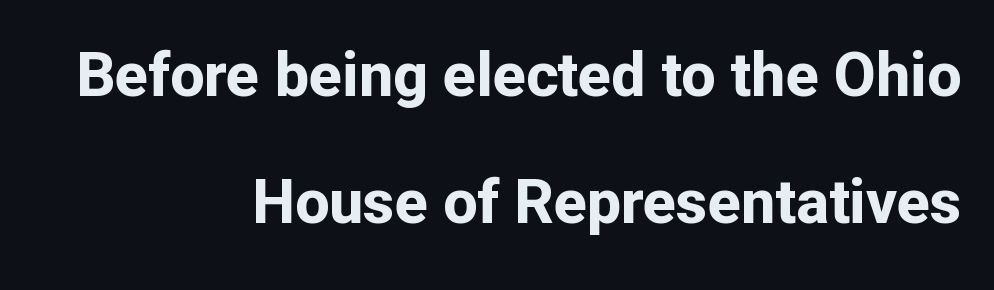
Q: Is the text bold? A: Yes.
Q: Is the text italic (slanted)? A: No, it is upright.
Q: Is the typeface a serif or a sans-serif typeface? A: Sans-serif.
Q: Is the text underlined? A: No.
Q: How is the paragraph aligned? A: Right-aligned.
Q: Is the spacing between letters normal or unusually wide? A: Normal.
Q: Is the spacing between lines tight, normal or loose? A: Loose.
Q: Width (condensed, normal, or wide)? A: Normal.
Q: Stroke contrast? A: Low.
Q: x-height? A: Medium.
Q: Monospaced? A: No.
